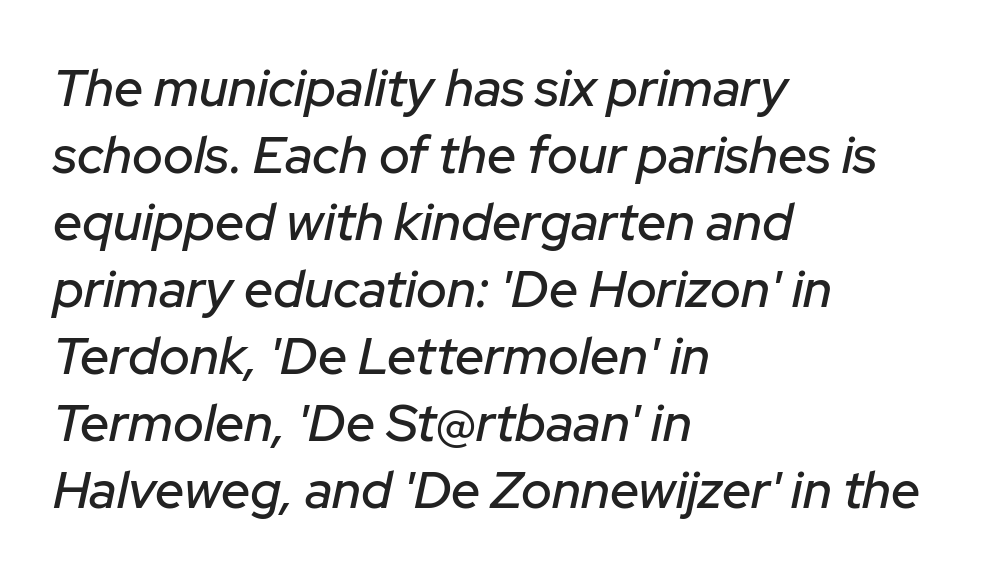
The image shows 52 px text type, italic (leaning right); set left-aligned, normal line spacing (1.29x), normal letter spacing, not underlined; low stroke contrast and a medium x-height.
